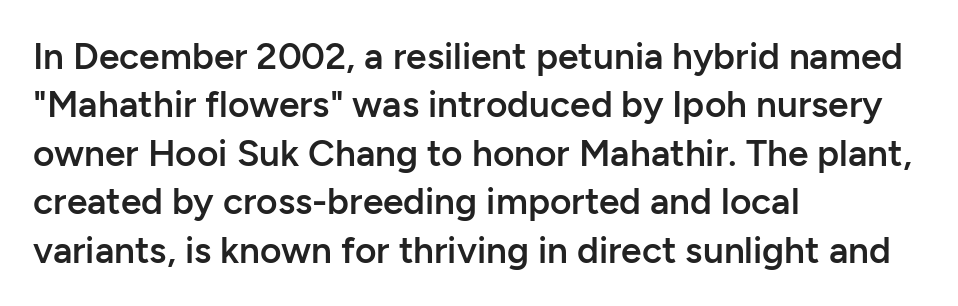
Q: Is the text bold? A: Semi-bold.
Q: Is the text italic (slanted)? A: No, it is upright.
Q: Is the typeface a serif or a sans-serif typeface? A: Sans-serif.
Q: Is the text underlined? A: No.
Q: How is the paragraph aligned? A: Left-aligned.
Q: Is the spacing between letters normal or unusually wide? A: Normal.
Q: Is the spacing between lines tight, normal or loose? A: Normal.
Q: Width (condensed, normal, or wide)? A: Normal.
Q: Stroke contrast? A: Low.
Q: x-height? A: Medium.
Q: Monospaced? A: No.
